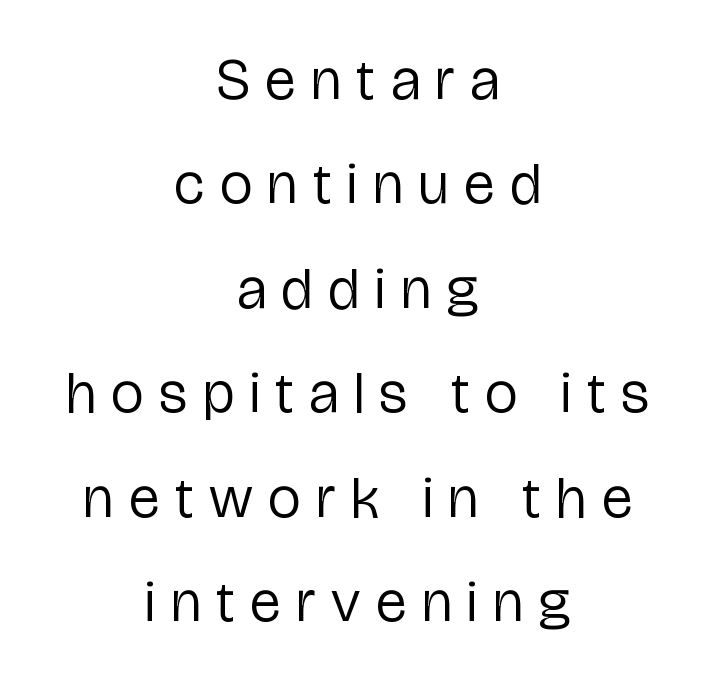
The image shows 58 px regular-weight, condensed sans-serif type, upright; set centered, line spacing 1.8x, unusually wide letter spacing (+0.27 em), not underlined; low stroke contrast and a medium x-height.
